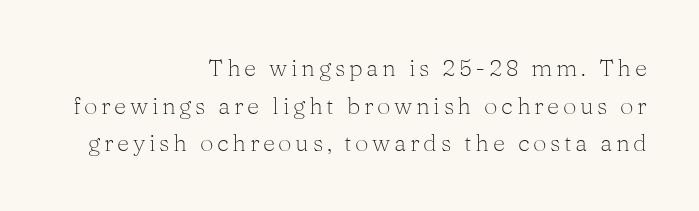
{"italic": "no", "bold": "no", "underline": "no", "align": "right", "line_spacing": "normal", "line_spacing_ratio": 1.57, "glyph_px": 24}
